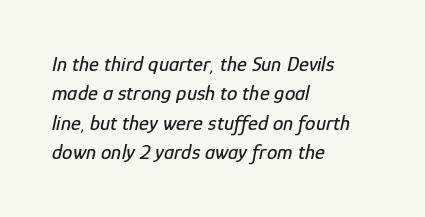
The image shows 21 px text type, italic (leaning right); set left-aligned, normal line spacing (1.4x), normal letter spacing, not underlined.
